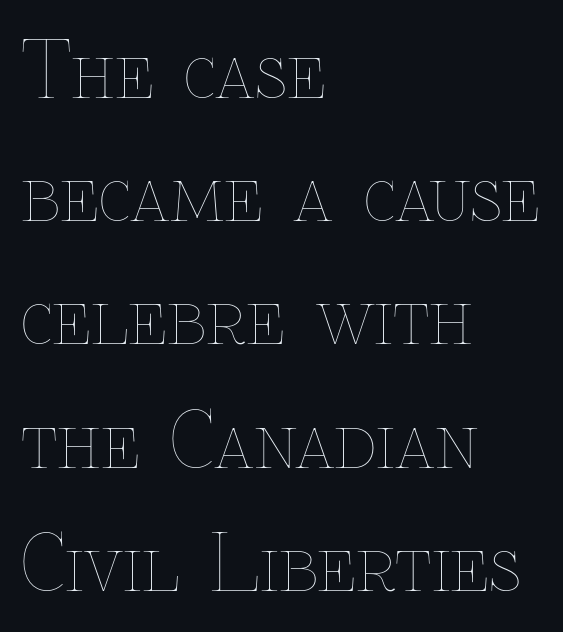
{"italic": "no", "bold": "no", "weight": "thin", "width": "normal", "stroke_contrast": "low", "x_height": "medium", "monospaced": "no", "underline": "no", "align": "left", "line_spacing": "normal", "line_spacing_ratio": 1.6, "letter_spacing": "normal", "letter_spacing_em": 0.0, "glyph_px": 77}
